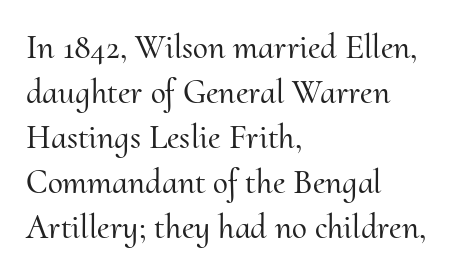
The image shows 34 px serif type, upright; set left-aligned, normal line spacing (1.32x), normal letter spacing, not underlined; medium stroke contrast and a small x-height.
